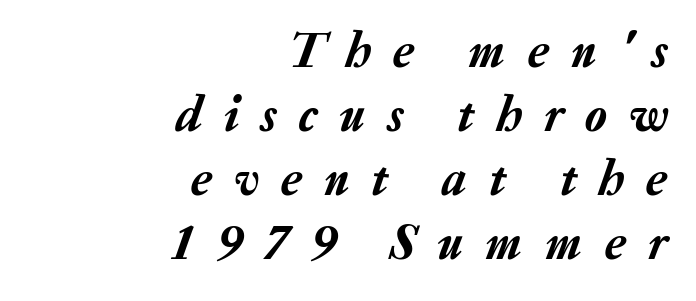
The image shows 50 px text type, italic (leaning right); set right-aligned, normal line spacing (1.28x), unusually wide letter spacing (+0.45 em), not underlined; low stroke contrast and a medium x-height.
